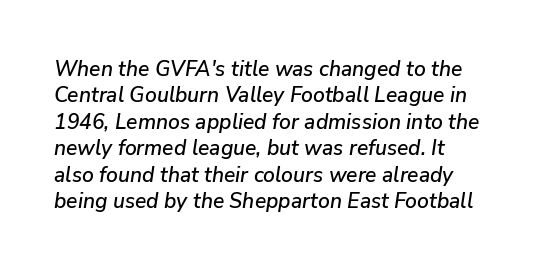
{"italic": "yes", "lean": "right", "slant_degrees": 9, "underline": "no", "line_spacing": "normal", "line_spacing_ratio": 1.26, "letter_spacing": "normal", "letter_spacing_em": 0.0, "glyph_px": 21}
